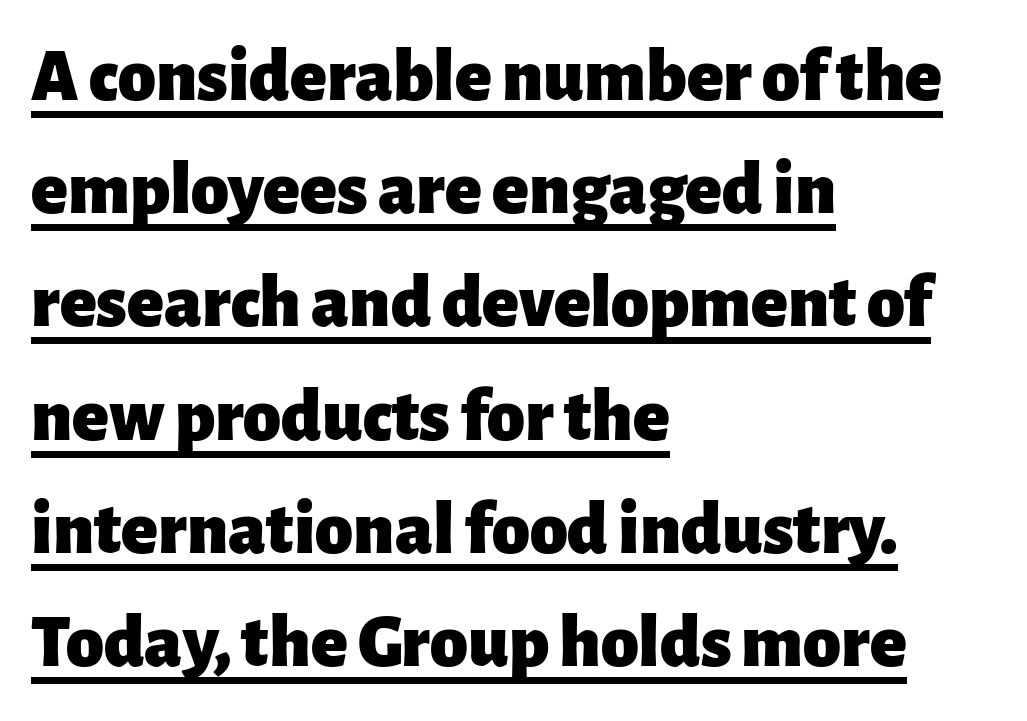
Q: Is the text bold? A: Yes.
Q: Is the text italic (slanted)? A: No, it is upright.
Q: Is the typeface a serif or a sans-serif typeface? A: Sans-serif.
Q: Is the text underlined? A: Yes.
Q: How is the paragraph aligned? A: Left-aligned.
Q: Is the spacing between letters normal or unusually wide? A: Normal.
Q: Is the spacing between lines tight, normal or loose? A: Normal.
Q: Width (condensed, normal, or wide)? A: Normal.
Q: Stroke contrast? A: Low.
Q: x-height? A: Medium.
Q: Monospaced? A: No.
